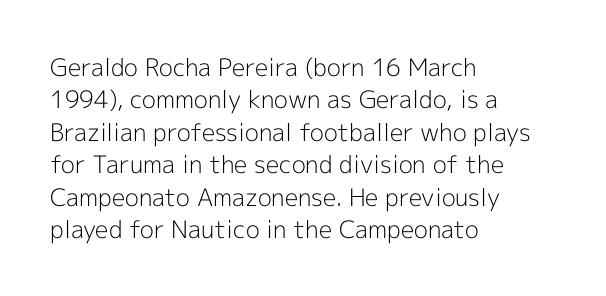
The typesetter chose a ragged-right arrangement here. In terms of letterspacing, this is plain default setting. Descenders hang freely into open space. A typesetter would call this leading conventional body-copy spacing. Stems and bowls with no extra thickness — not bold.
